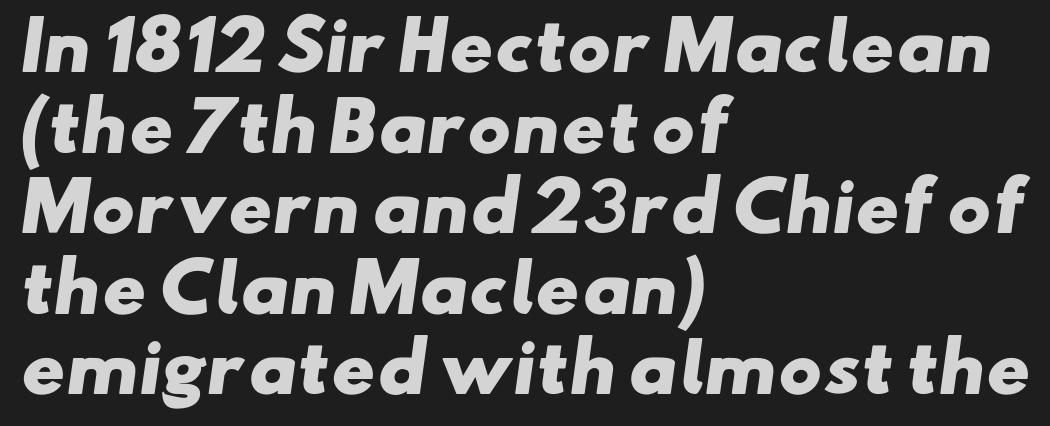
The space beneath each line is pristine and unruled. A typesetter would call this zero additional tracking. The sample has been set heavy, in full bold. Is this a fixed-width face? No — the glyphs have proportional, varying widths. A typesetter would label this face a sans.
